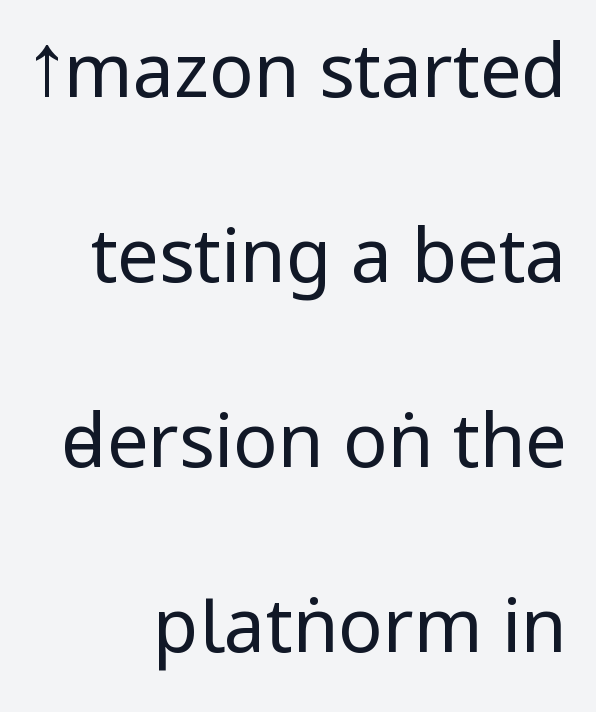
The image shows 74 px regular-weight, condensed sans-serif type, upright; set right-aligned, loose line spacing (2.5x), normal letter spacing, not underlined; low stroke contrast.
